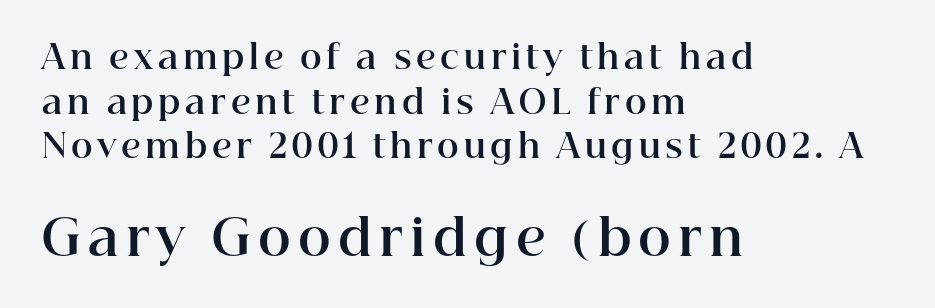
Q: Is the text bold? A: Yes.
Q: Is the text italic (slanted)? A: No, it is upright.
Q: Is the typeface a serif or a sans-serif typeface? A: Serif.
Q: Is the text underlined? A: No.
Q: How is the paragraph aligned? A: Left-aligned.
Q: Is the spacing between lines tight, normal or loose? A: Normal.
Q: Which block of text is set in a larger size, the first (top) or the second (bottom)? A: The second (bottom) one.
Q: Width (condensed, normal, or wide)? A: Normal.
Q: Stroke contrast? A: High.
Q: x-height? A: Medium.
Q: Monospaced? A: No.
